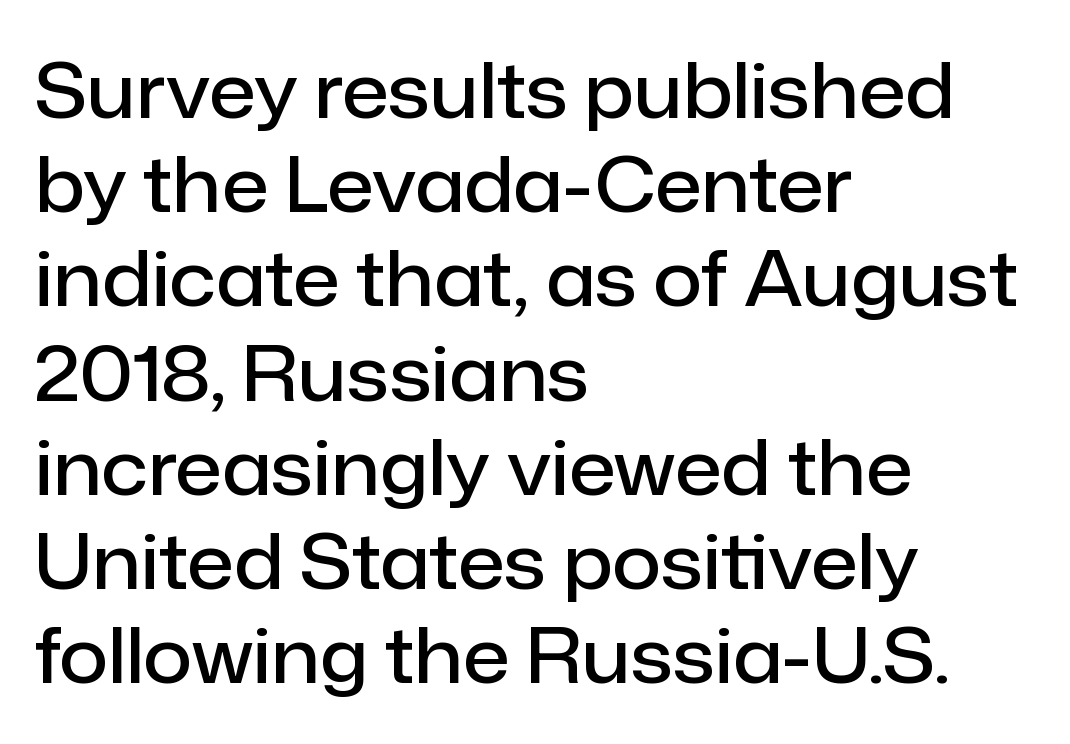
Letter spacing: default. Lines of text with bare space underneath. The rendering uses natural spacing where letterforms have individual widths. Firm but not heavy-handed strokes: this text is semibold.
